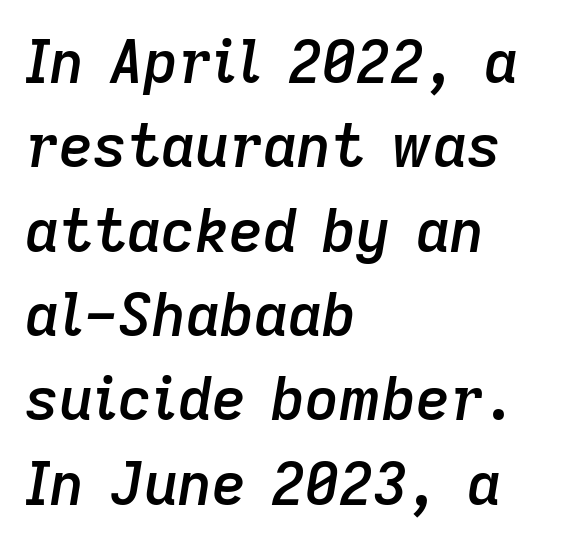
This block has exactly the height ordinary leading produces. Would a proofreader flag this as italicized? Yes. Reading down the block, your eye returns to a fixed left position each line. How are the letters spaced? Ordinarily, with no added tracking. I'd describe the lettering as semibold — firm but not a full bold.
